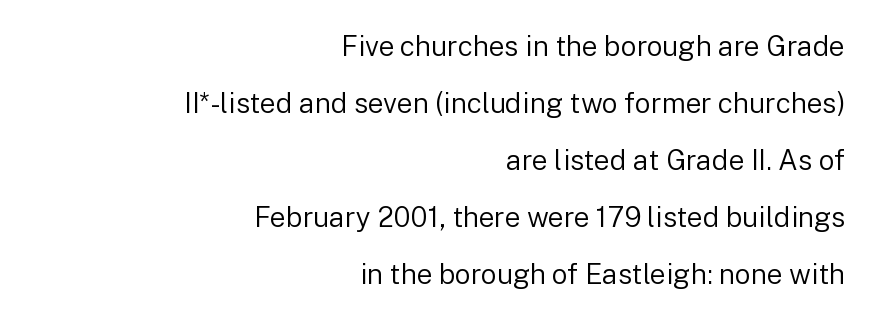
{"serif": "no", "italic": "no", "bold": "no", "weight": "regular", "width": "normal", "stroke_contrast": "low", "x_height": "medium", "monospaced": "no", "underline": "no", "align": "right", "line_spacing": "loose", "line_spacing_ratio": 2.04, "letter_spacing": "normal", "letter_spacing_em": 0.0, "glyph_px": 28}
